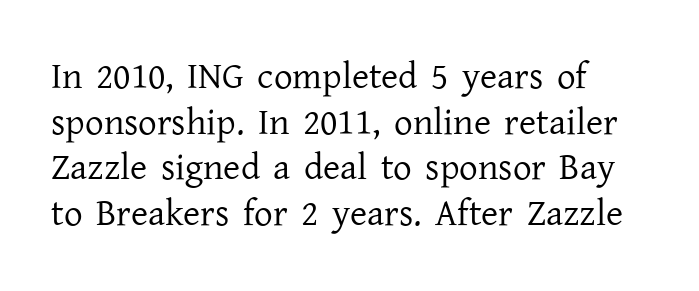
Beneath every word, the page is bare. Stroke terminals: seriffed. Nobody touched the tracking dial on this one. Weight class: somewhere from thin through regular.
